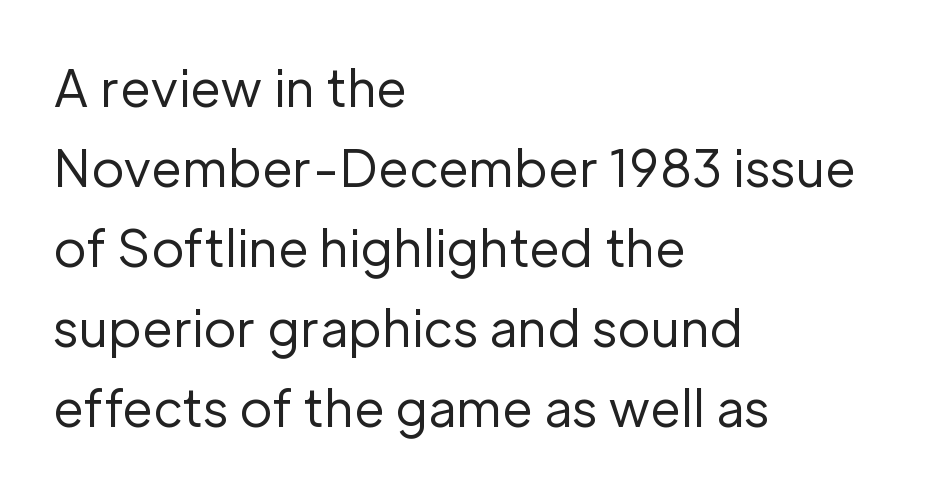
Q: Is the text bold? A: No.
Q: Is the text italic (slanted)? A: No, it is upright.
Q: Is the typeface a serif or a sans-serif typeface? A: Sans-serif.
Q: Is the text underlined? A: No.
Q: How is the paragraph aligned? A: Left-aligned.
Q: Is the spacing between letters normal or unusually wide? A: Normal.
Q: Is the spacing between lines tight, normal or loose? A: Normal.
Q: Width (condensed, normal, or wide)? A: Normal.
Q: Stroke contrast? A: Low.
Q: x-height? A: Medium.
Q: Monospaced? A: No.
